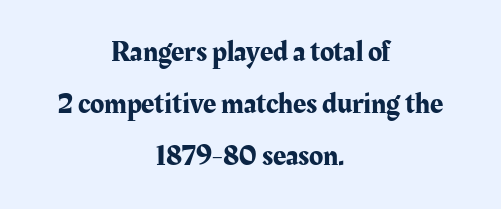
Q: Is the text italic (slanted)? A: No, it is upright.
Q: Is the typeface a serif or a sans-serif typeface? A: Serif.
Q: Is the text underlined? A: No.
Q: How is the paragraph aligned? A: Centered.
Q: Is the spacing between letters normal or unusually wide? A: Normal.
Q: Width (condensed, normal, or wide)? A: Normal.
Q: Stroke contrast? A: Medium.
Q: x-height? A: Medium.
Q: Monospaced? A: No.
